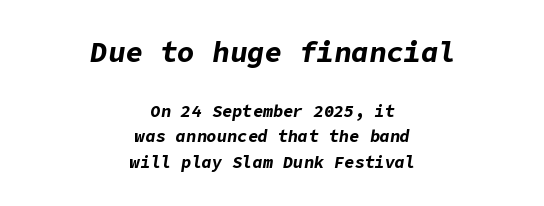
The image shows 29 px bold type, italic (leaning right); set centered, normal line spacing (1.5x), normal letter spacing, not underlined; the first (top) block is 1.71x larger; low stroke contrast and a medium x-height.
